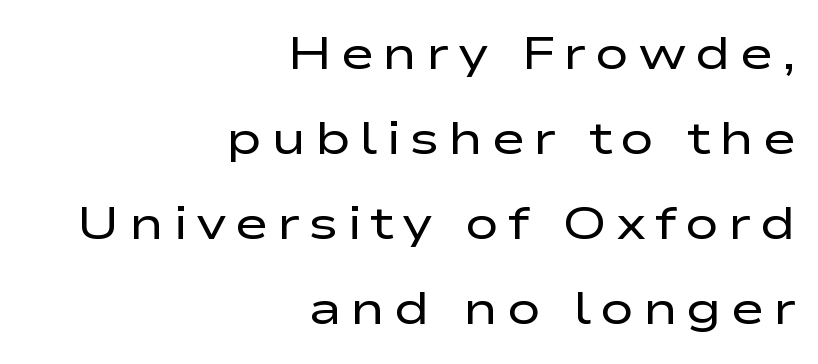
{"serif": "no", "italic": "no", "bold": "no", "weight": "regular", "width": "wide", "stroke_contrast": "low", "x_height": "medium", "monospaced": "no", "underline": "no", "align": "right", "line_spacing_ratio": 1.85, "glyph_px": 46}
